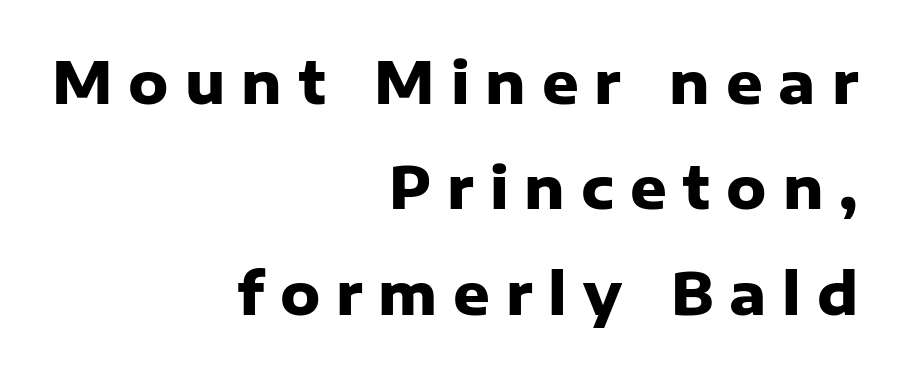
{"serif": "no", "italic": "no", "bold": "yes", "weight": "heavy", "width": "normal", "stroke_contrast": "low", "x_height": "medium", "monospaced": "no", "underline": "no", "align": "right", "line_spacing_ratio": 1.85, "letter_spacing": "wide", "letter_spacing_em": 0.28, "glyph_px": 57}
